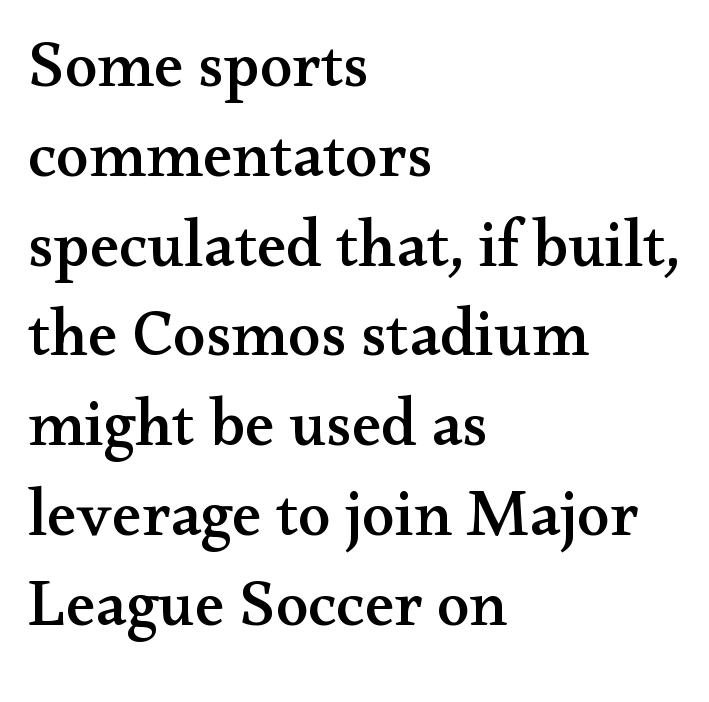
The image shows 66 px wide serif type, upright; set left-aligned, normal line spacing (1.36x), normal letter spacing, not underlined; medium stroke contrast and a small x-height.
